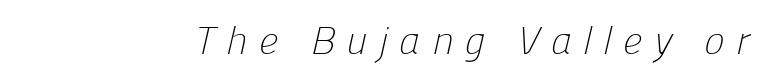
Q: Is the text bold? A: No.
Q: Is the typeface a serif or a sans-serif typeface? A: Sans-serif.
Q: Is the text underlined? A: No.
Q: Is the spacing between letters normal or unusually wide? A: Unusually wide.
Q: Width (condensed, normal, or wide)? A: Normal.
Q: Stroke contrast? A: Low.
Q: x-height? A: Medium.
Q: Monospaced? A: No.
